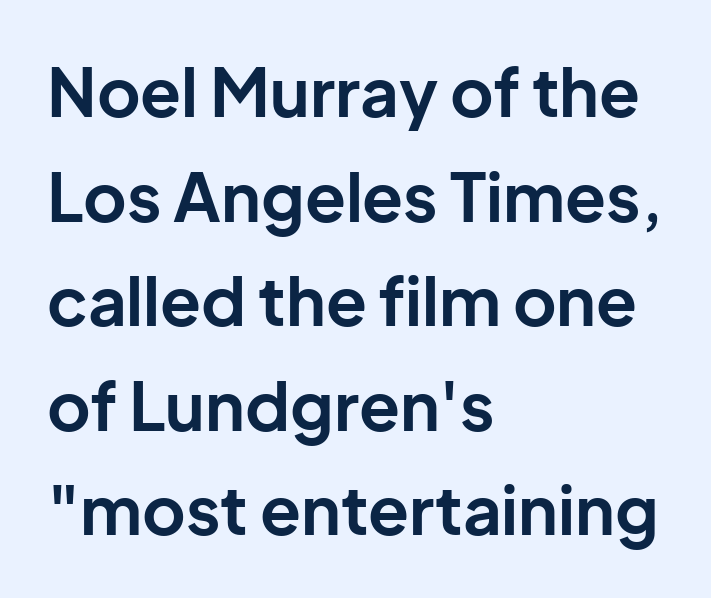
{"serif": "no", "italic": "no", "bold": "yes", "weight": "bold", "width": "normal", "stroke_contrast": "low", "x_height": "medium", "monospaced": "no", "underline": "no", "align": "left", "line_spacing": "normal", "line_spacing_ratio": 1.56, "letter_spacing": "normal", "letter_spacing_em": 0.0, "glyph_px": 67}
